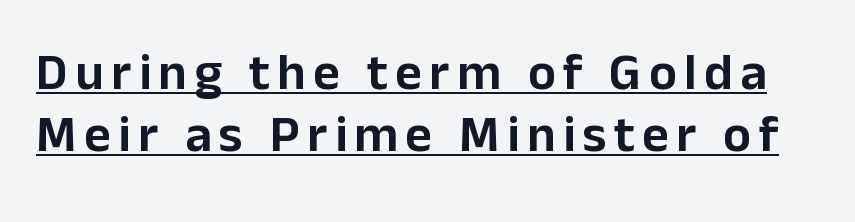
The image shows 52 px sans-serif type, upright; set line spacing 1.19x, underlined; low stroke contrast and a medium x-height.
